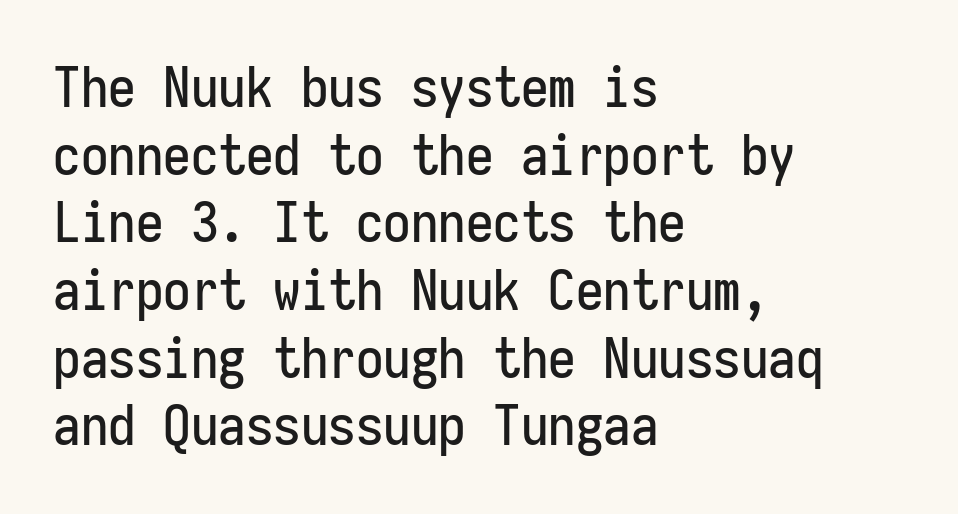
Q: Is the text italic (slanted)? A: No, it is upright.
Q: Is the typeface a serif or a sans-serif typeface? A: Sans-serif.
Q: Is the text underlined? A: No.
Q: How is the paragraph aligned? A: Left-aligned.
Q: Is the spacing between letters normal or unusually wide? A: Normal.
Q: Width (condensed, normal, or wide)? A: Condensed.
Q: Stroke contrast? A: Low.
Q: x-height? A: Medium.
Q: Monospaced? A: Yes.
